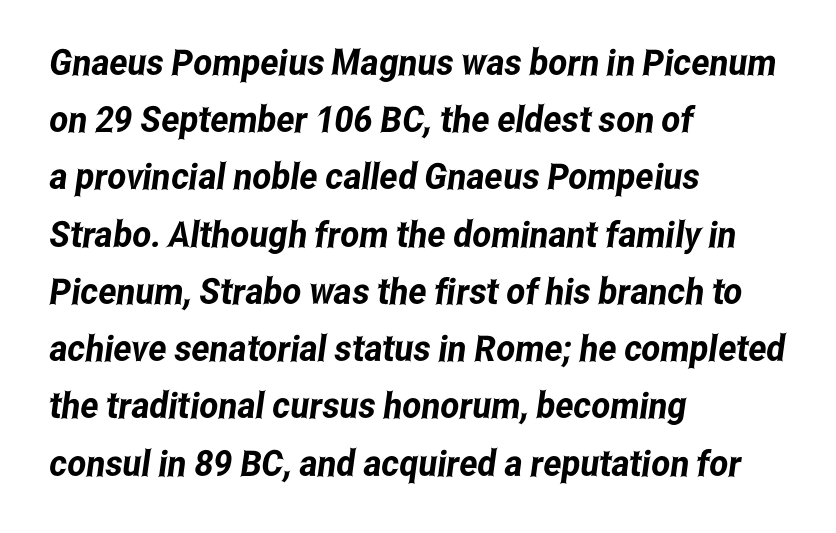
Q: Is the typeface a serif or a sans-serif typeface? A: Sans-serif.
Q: Is the text underlined? A: No.
Q: How is the paragraph aligned? A: Left-aligned.
Q: Is the spacing between letters normal or unusually wide? A: Normal.
Q: Is the spacing between lines tight, normal or loose? A: Normal.
Q: Width (condensed, normal, or wide)? A: Condensed.
Q: Stroke contrast? A: Low.
Q: x-height? A: Medium.
Q: Monospaced? A: No.
